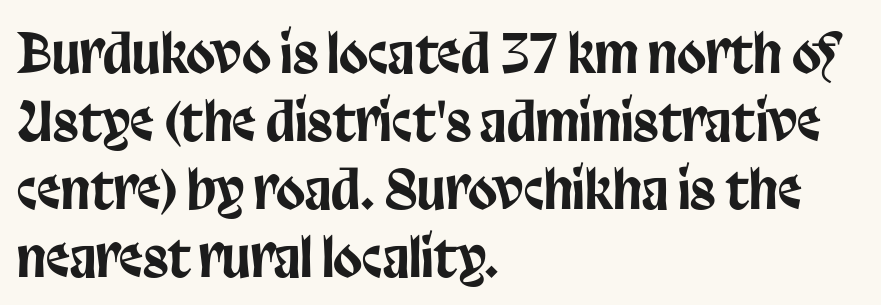
The image shows 53 px condensed sans-serif type, upright; set left-aligned, normal line spacing (1.28x), normal letter spacing, not underlined; low stroke contrast and a large x-height.
